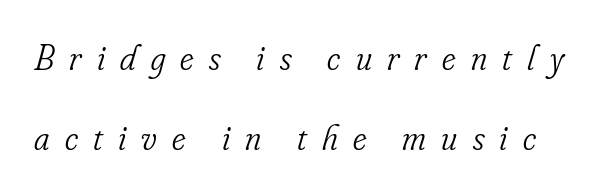
The image shows 36 px light, condensed serif type, italic (leaning right); set loose line spacing (2.21x), unusually wide letter spacing (+0.42 em), not underlined; low stroke contrast and a small x-height.
